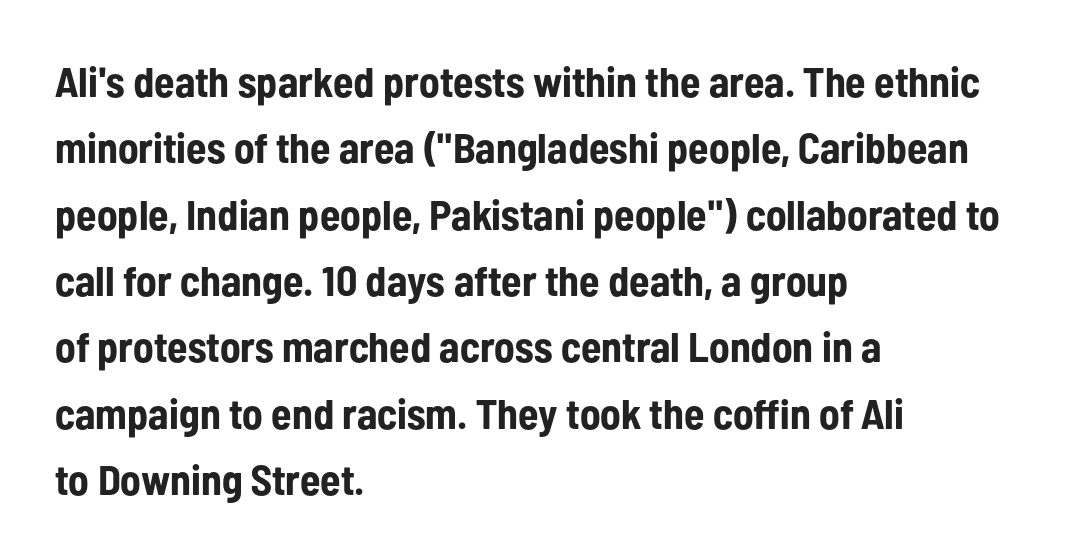
The paragraph has a hard left edge and a soft right edge. These lines were composed using upright roman letters. This is sans-serif lettering, the kind often seen on screens and signage. The typesetting leans heavy: a genuine bold. Whoever set this chose a conventional vertical rhythm.
